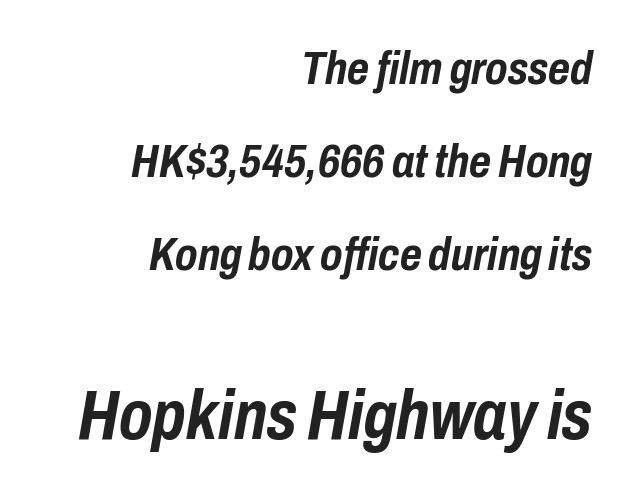
The font is running at its bold setting. The area under the type is left untouched. Inter-character spacing is left at the font's built-in metrics. A typesetter would call this proportional, since set widths differ per character. The composition opens small and finishes big. A typesetter would mark this as italic.
